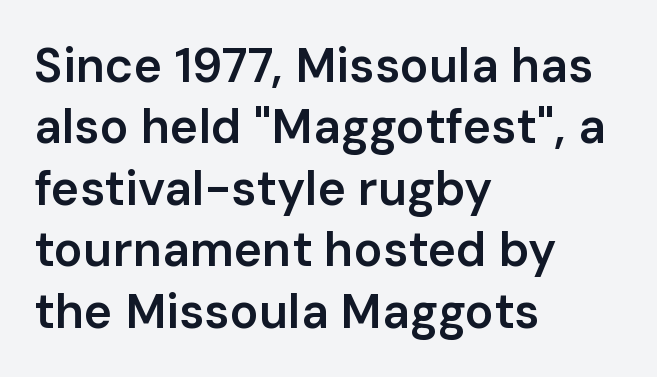
In terms of letterspacing, this is plain default setting. Look at the bottom of the vertical strokes: they stop flat, with no serifs. A somewhat darkened texture: the type is semibold rather than bold. Line beginnings align vertically; line endings do not. These lines sit exactly where default settings would place them. Style check: upright.
